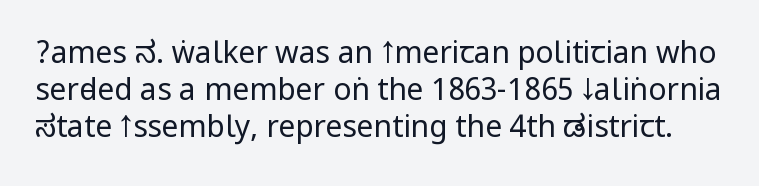
Q: Is the text bold? A: No.
Q: Is the text italic (slanted)? A: No, it is upright.
Q: Is the typeface a serif or a sans-serif typeface? A: Sans-serif.
Q: Is the text underlined? A: No.
Q: Is the spacing between letters normal or unusually wide? A: Normal.
Q: Width (condensed, normal, or wide)? A: Condensed.
Q: Stroke contrast? A: Low.
